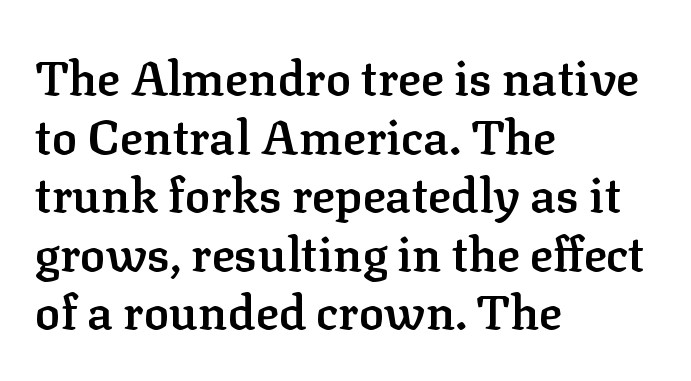
{"serif": "yes", "italic": "no", "bold": "semi", "weight": "semibold", "width": "normal", "stroke_contrast": "low", "x_height": "medium", "monospaced": "no", "underline": "no", "align": "left", "line_spacing_ratio": 1.22, "letter_spacing": "normal", "letter_spacing_em": 0.0, "glyph_px": 48}
